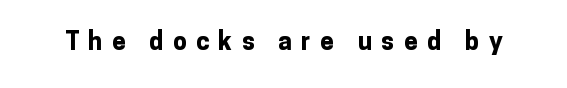
The sample has been set heavy, in full bold. Italic? Not at all — the glyphs are vertical. Unmarked baselines from the first word to the last. Tracking here is generous; glyphs stand well apart from one another.
